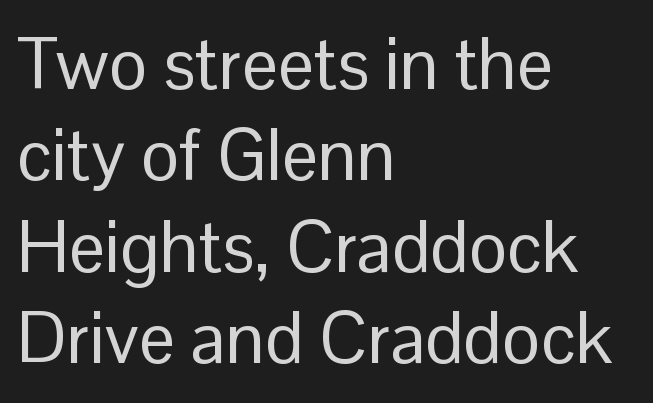
A typesetter would call this proportional, since set widths differ per character. The typesetting does not lean heavy: it is not bold. No extra tracking has been applied to these lines. A typesetter would label this face a sans. Alignment: flush left.
